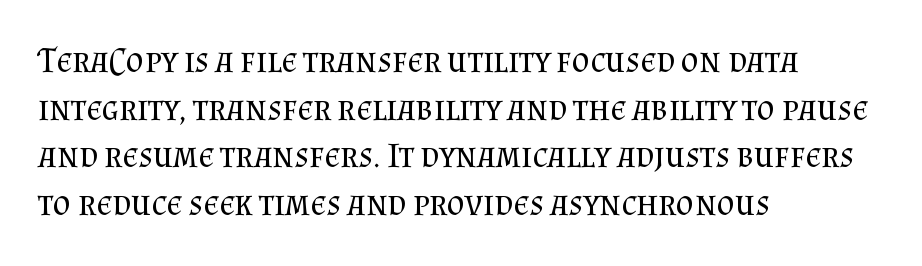
{"serif": "yes", "italic": "no", "bold": "no", "weight": "regular", "width": "normal", "stroke_contrast": "medium", "x_height": "small", "monospaced": "no", "underline": "no", "align": "left", "line_spacing": "normal", "line_spacing_ratio": 1.36, "letter_spacing": "normal", "letter_spacing_em": 0.0, "glyph_px": 35}
